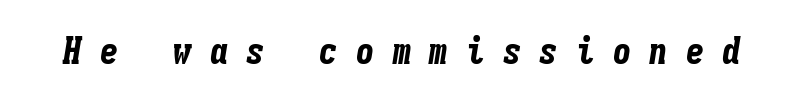
Q: Is the text bold? A: Yes.
Q: Is the text italic (slanted)? A: Yes, it leans right by about 9 degrees.
Q: Is the text underlined? A: No.
Q: Is the spacing between letters normal or unusually wide? A: Unusually wide.
Q: Width (condensed, normal, or wide)? A: Condensed.
Q: Stroke contrast? A: Low.
Q: x-height? A: Medium.
Q: Monospaced? A: Yes.
